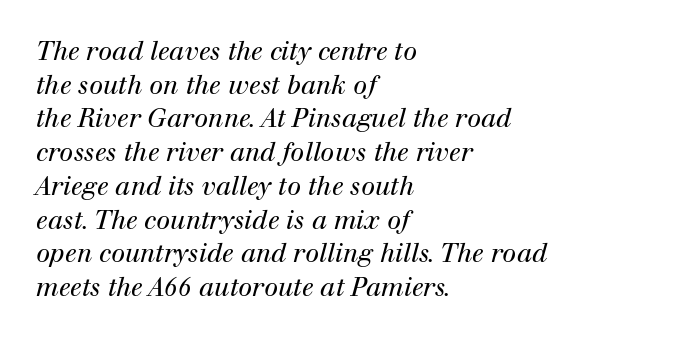
Q: Is the text bold? A: No.
Q: Is the text italic (slanted)? A: Yes, it leans right by about 12 degrees.
Q: Is the text underlined? A: No.
Q: How is the paragraph aligned? A: Left-aligned.
Q: Is the spacing between letters normal or unusually wide? A: Normal.
Q: Is the spacing between lines tight, normal or loose? A: Normal.
